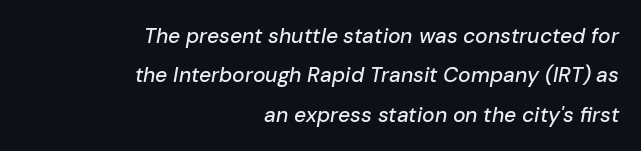
Q: Is the text italic (slanted)? A: Yes, it leans right by about 10 degrees.
Q: Is the text underlined? A: No.
Q: How is the paragraph aligned? A: Right-aligned.
Q: Is the spacing between letters normal or unusually wide? A: Normal.
